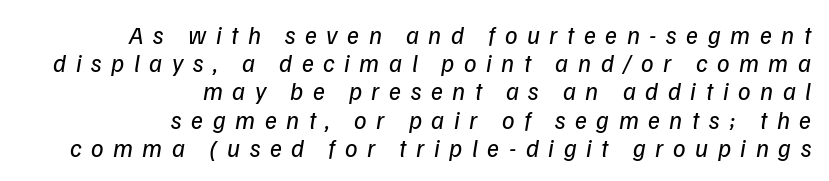
Q: Is the text bold? A: No.
Q: Is the text underlined? A: No.
Q: How is the paragraph aligned? A: Right-aligned.
Q: Is the spacing between letters normal or unusually wide? A: Unusually wide.
Q: Is the spacing between lines tight, normal or loose? A: Tight.
